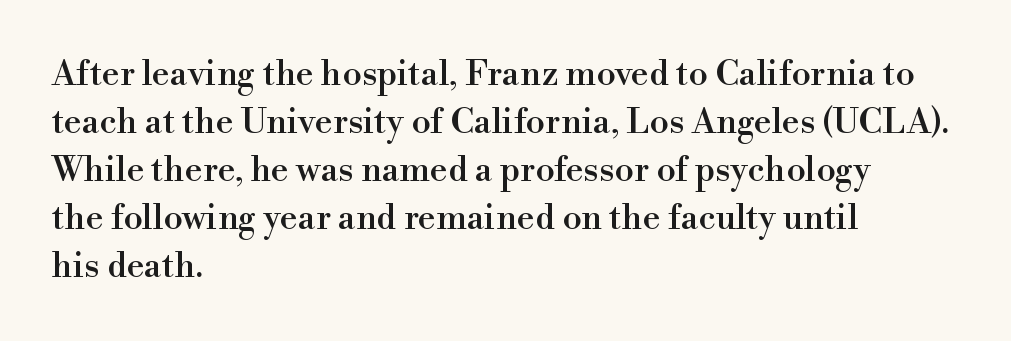
The image shows 35 px serif type, upright; set left-aligned, normal line spacing (1.37x), normal letter spacing, not underlined; a small x-height.
